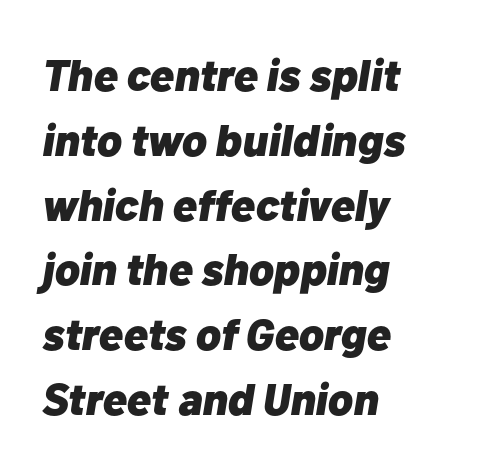
Q: Is the text bold? A: Yes.
Q: Is the text italic (slanted)? A: Yes, it leans right by about 10 degrees.
Q: Is the text underlined? A: No.
Q: How is the paragraph aligned? A: Left-aligned.
Q: Is the spacing between letters normal or unusually wide? A: Normal.
Q: Is the spacing between lines tight, normal or loose? A: Normal.
Q: Width (condensed, normal, or wide)? A: Normal.
Q: Stroke contrast? A: Low.
Q: x-height? A: Medium.
Q: Monospaced? A: No.
